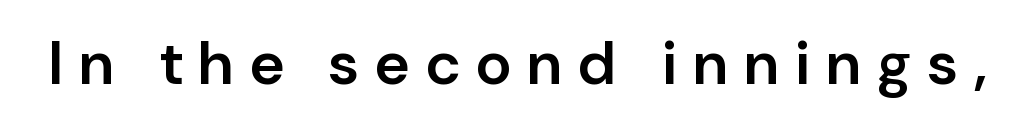
The letters advance in unequal steps, a hallmark of proportional type. Each row of text sits above clean, open space. The font is running at a semibold setting, under full bold. Does extra space separate the letters? Yes, quite a lot of it.
